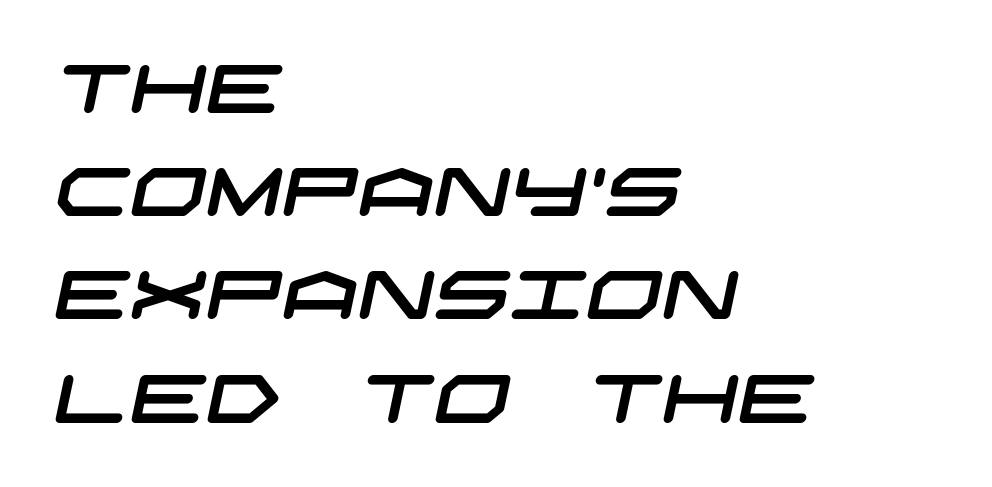
Baseline-to-baseline distance is the conventional proportion of letter height. The text block is weighted toward the left margin, trailing off unevenly rightward. The letterforms sit shoulder to shoulder at normal distance. The glyphs are unaccompanied by any horizontal stroke below them. Classification — sans serif.
